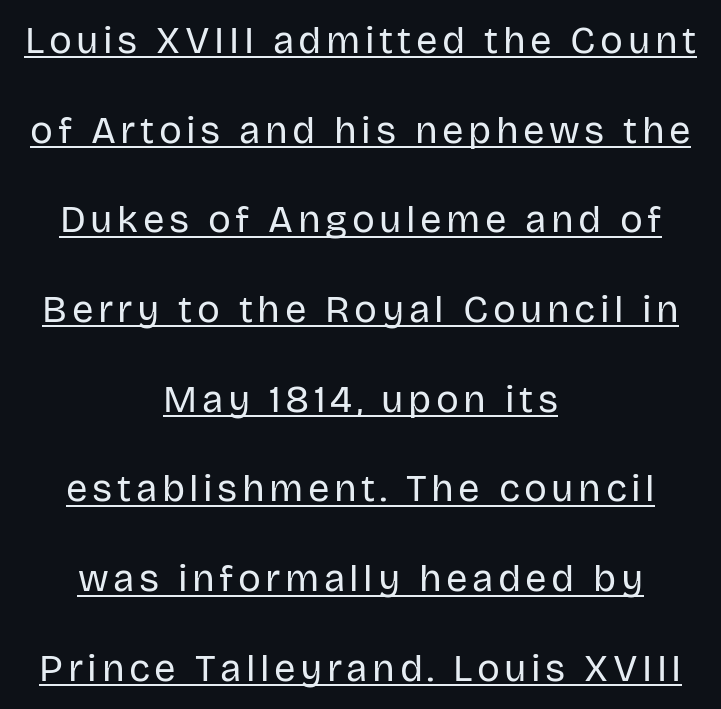
Q: Is the text bold? A: No.
Q: Is the text italic (slanted)? A: No, it is upright.
Q: Is the typeface a serif or a sans-serif typeface? A: Sans-serif.
Q: Is the text underlined? A: Yes.
Q: How is the paragraph aligned? A: Centered.
Q: Is the spacing between lines tight, normal or loose? A: Loose.
Q: Width (condensed, normal, or wide)? A: Normal.
Q: Stroke contrast? A: Low.
Q: x-height? A: Large.
Q: Monospaced? A: No.
